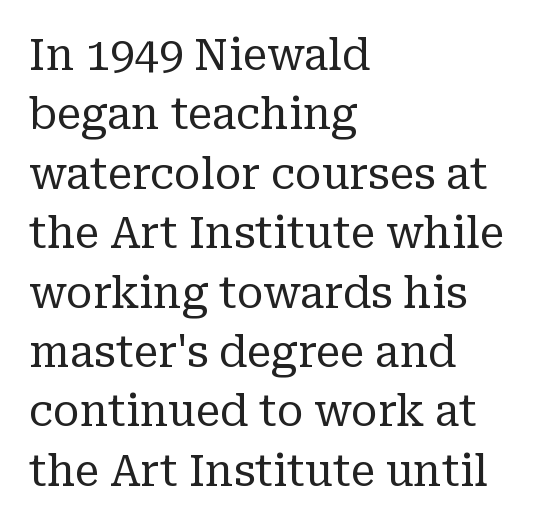
Each letter keeps its own natural width here, so spacing adapts to shape. Nope, not italic — everything's standing straight. Each letter's strokes conclude with small projecting serifs. The typesetter chose a ragged-right arrangement here. The letters sit at their default tracking, neither squeezed nor spread. Underline: absent.
